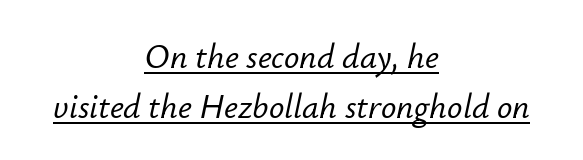
The image shows 34 px text type, italic (leaning right); set centered, normal line spacing (1.46x), normal letter spacing, underlined; low stroke contrast and a small x-height.
